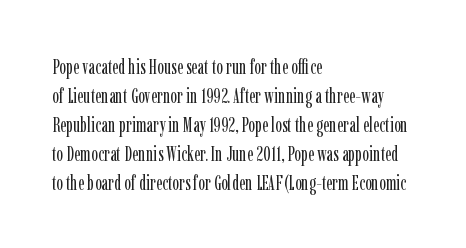
Q: Is the text bold? A: No.
Q: Is the text italic (slanted)? A: No, it is upright.
Q: Is the text underlined? A: No.
Q: How is the paragraph aligned? A: Left-aligned.
Q: Is the spacing between letters normal or unusually wide? A: Normal.
Q: Is the spacing between lines tight, normal or loose? A: Normal.
